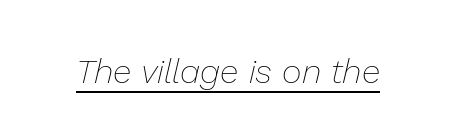
Q: Is the text bold? A: No.
Q: Is the text italic (slanted)? A: Yes, it leans right by about 13 degrees.
Q: Is the text underlined? A: Yes.
Q: Is the spacing between letters normal or unusually wide? A: Normal.
Q: Width (condensed, normal, or wide)? A: Normal.
Q: Stroke contrast? A: Low.
Q: x-height? A: Medium.
Q: Monospaced? A: No.
